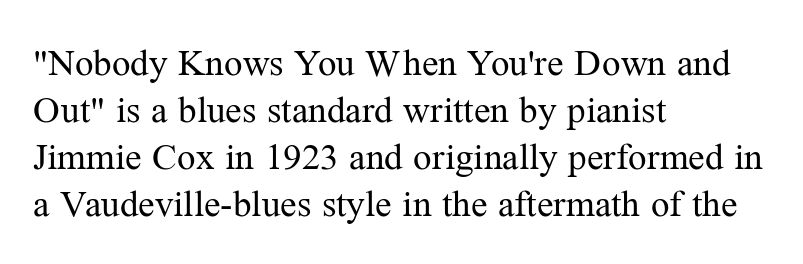
The image shows 37 px regular-weight serif type, upright; set left-aligned, normal line spacing (1.27x), normal letter spacing, not underlined; medium stroke contrast and a medium x-height.
